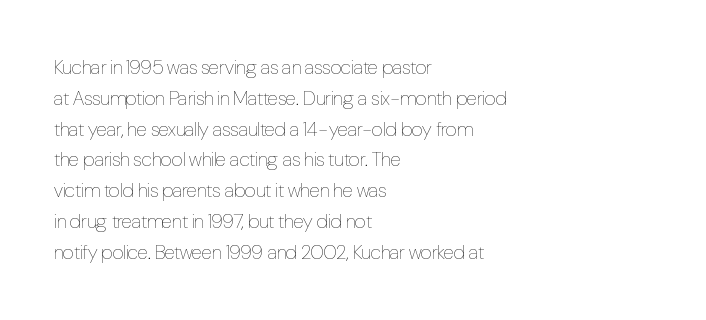
The image shows 20 px text type, upright; set left-aligned, normal line spacing (1.54x), normal letter spacing, not underlined.
